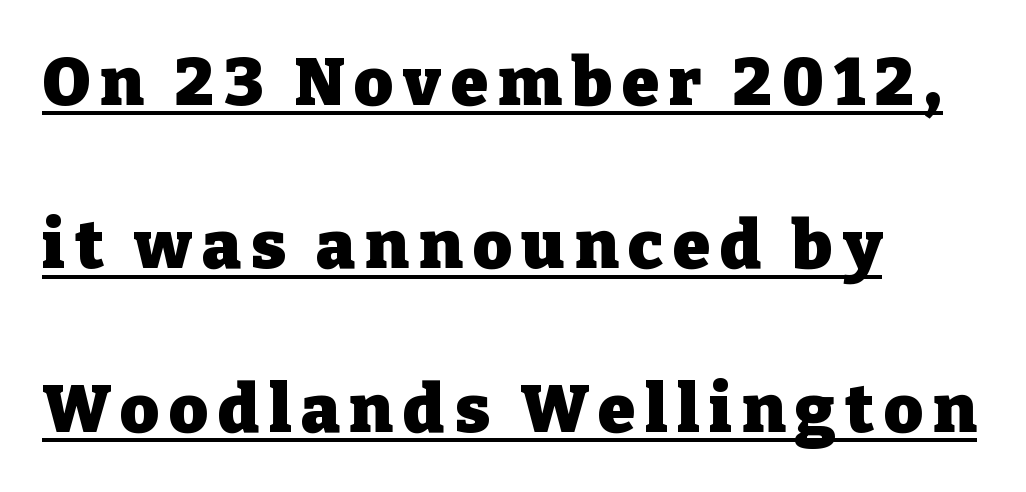
The image shows 67 px heavy serif type, upright; set left-aligned, loose line spacing (2.44x), underlined; low stroke contrast and a medium x-height.
